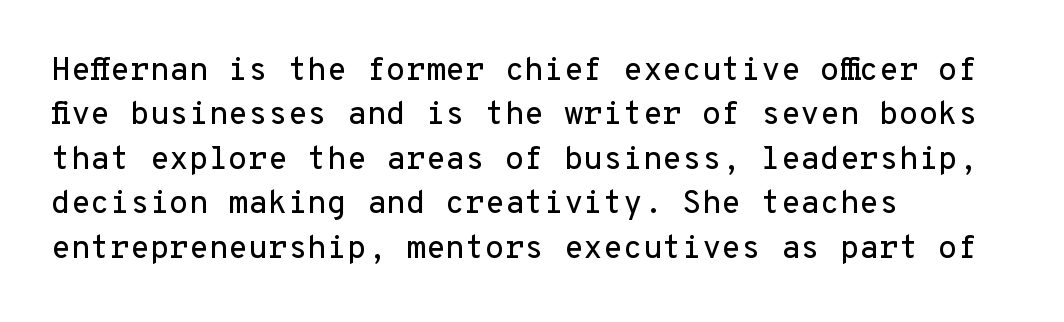
Q: Is the text italic (slanted)? A: No, it is upright.
Q: Is the typeface a serif or a sans-serif typeface? A: Sans-serif.
Q: Is the text underlined? A: No.
Q: How is the paragraph aligned? A: Left-aligned.
Q: Is the spacing between letters normal or unusually wide? A: Normal.
Q: Is the spacing between lines tight, normal or loose? A: Normal.
Q: Width (condensed, normal, or wide)? A: Normal.
Q: Stroke contrast? A: Low.
Q: x-height? A: Medium.
Q: Monospaced? A: Yes.
